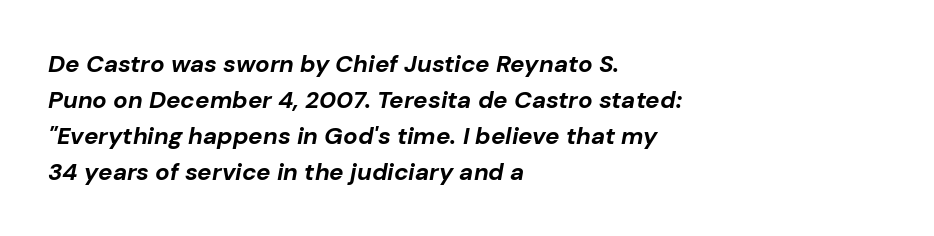
Q: Is the text bold? A: Yes.
Q: Is the text italic (slanted)? A: Yes, it leans right by about 10 degrees.
Q: Is the text underlined? A: No.
Q: How is the paragraph aligned? A: Left-aligned.
Q: Is the spacing between letters normal or unusually wide? A: Normal.
Q: Is the spacing between lines tight, normal or loose? A: Normal.
